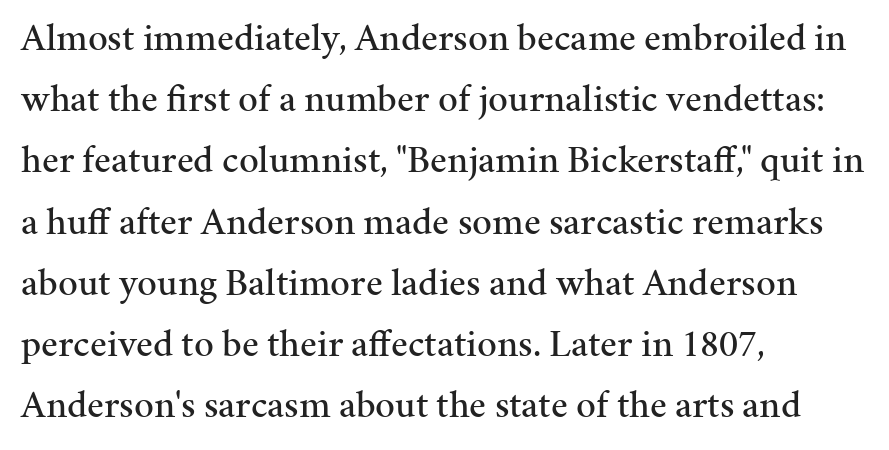
Q: Is the text italic (slanted)? A: No, it is upright.
Q: Is the typeface a serif or a sans-serif typeface? A: Serif.
Q: Is the text underlined? A: No.
Q: How is the paragraph aligned? A: Left-aligned.
Q: Is the spacing between letters normal or unusually wide? A: Normal.
Q: Is the spacing between lines tight, normal or loose? A: Normal.
Q: Width (condensed, normal, or wide)? A: Normal.
Q: Stroke contrast? A: Medium.
Q: x-height? A: Medium.
Q: Monospaced? A: No.
